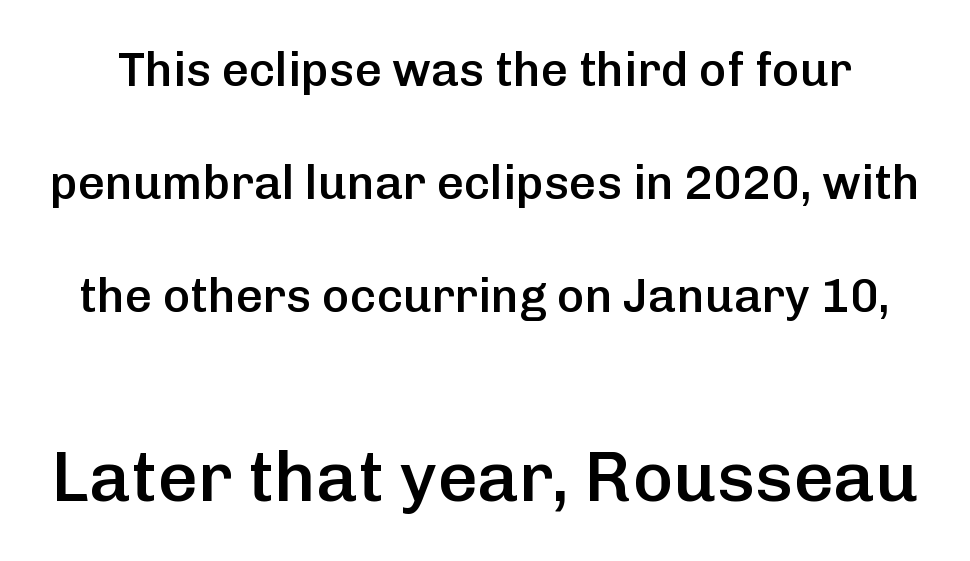
{"serif": "no", "italic": "no", "bold": "semi", "weight": "semibold", "width": "normal", "stroke_contrast": "low", "x_height": "medium", "monospaced": "no", "underline": "no", "line_spacing": "loose", "line_spacing_ratio": 2.4, "letter_spacing": "normal", "letter_spacing_em": 0.0, "larger_block": "second", "size_ratio": 1.49, "glyph_px": 70}
